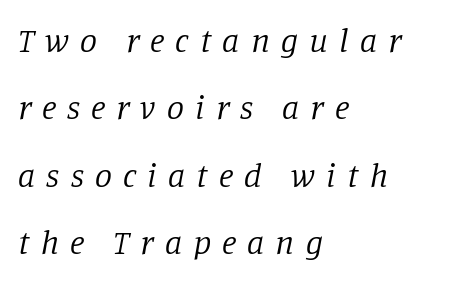
{"serif": "yes", "italic": "yes", "lean": "right", "slant_degrees": 11, "bold": "no", "weight": "regular", "width": "normal", "stroke_contrast": "low", "x_height": "large", "monospaced": "no", "underline": "no", "align": "left", "line_spacing": "loose", "line_spacing_ratio": 1.98, "letter_spacing": "wide", "letter_spacing_em": 0.33, "glyph_px": 34}
